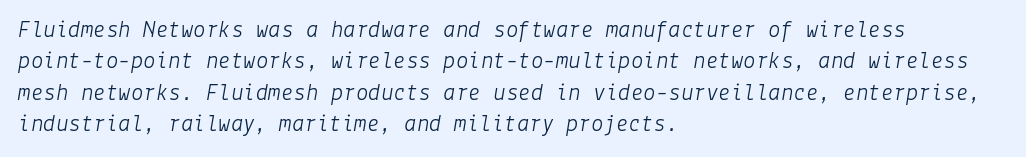
The image shows 25 px text type, italic (leaning right); set left-aligned, normal line spacing (1.26x), normal letter spacing, not underlined.
